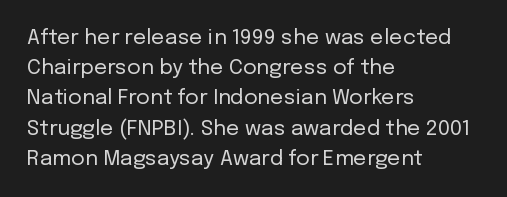
The image shows 21 px text type, upright; set left-aligned, normal line spacing (1.44x), normal letter spacing, not underlined.
